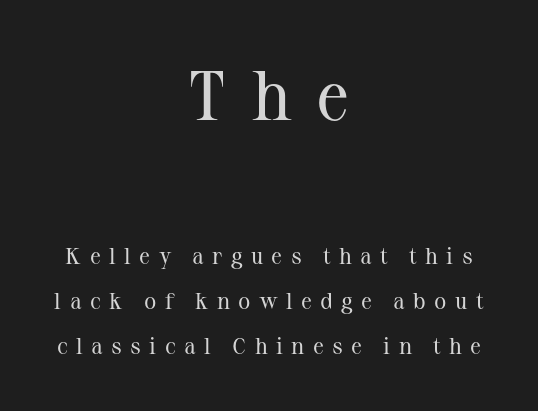
Unlike italic type, these characters show no tilt at all. The lines are quadded center. Substantial extra tracking has been applied to these lines. Decoration check: the copy has no underline. Unlike a clean sans, this face finishes its strokes with serifs. Block one is the big one; block two sits smaller underneath.
